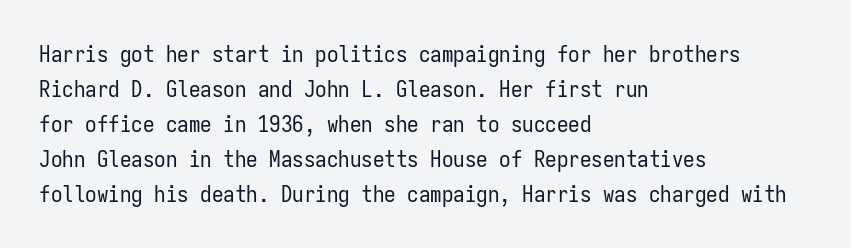
{"italic": "no", "bold": "no", "underline": "no", "align": "left", "line_spacing": "normal", "line_spacing_ratio": 1.52, "letter_spacing": "normal", "letter_spacing_em": 0.0, "glyph_px": 23}
